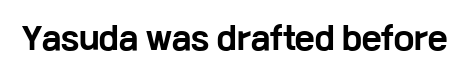
Nothing sits at the stroke ends, so this counts as sans-serif. Proportional: the letters do not fall into vertical columns. Decoration check: the copy has no underline. Every stem runs plumb, perpendicular to the baseline. Standard letterfit; no display-style spreading of the glyphs. Emphasis by weight is at full strength: bold.
